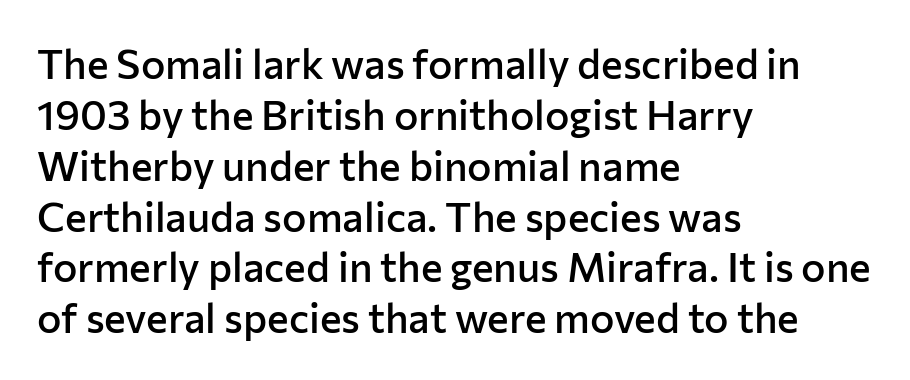
No extra tracking has been applied to these lines. Horizontally, the lines are justified to the leading edge only. Upright lettering throughout. The foot of each line stays bare and open. Set as a demibold, roughly 600 on the weight scale. Each letter's strokes conclude bluntly, with no projecting serifs.
